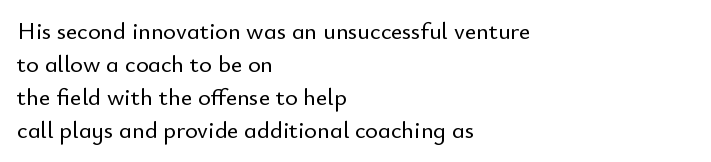
The image shows 24 px text type, upright; set left-aligned, normal line spacing (1.37x), normal letter spacing, not underlined.
